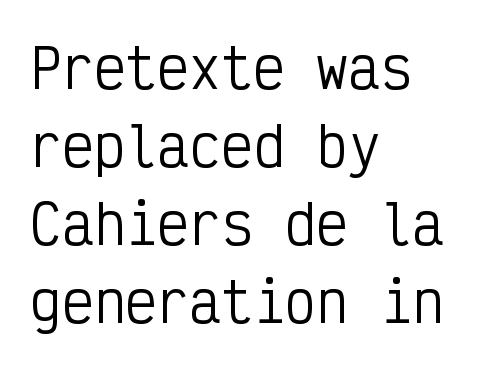
Q: Is the text bold? A: No.
Q: Is the text italic (slanted)? A: No, it is upright.
Q: Is the typeface a serif or a sans-serif typeface? A: Sans-serif.
Q: Is the text underlined? A: No.
Q: How is the paragraph aligned? A: Left-aligned.
Q: Is the spacing between letters normal or unusually wide? A: Normal.
Q: Is the spacing between lines tight, normal or loose? A: Normal.
Q: Width (condensed, normal, or wide)? A: Condensed.
Q: Stroke contrast? A: Low.
Q: x-height? A: Medium.
Q: Monospaced? A: Yes.
